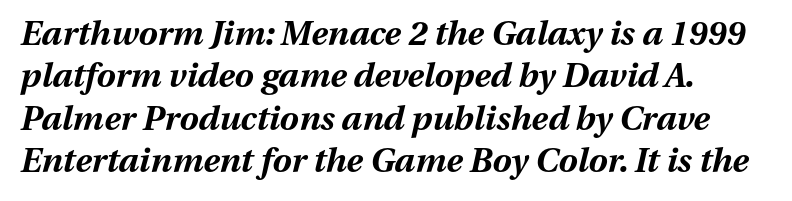
The image shows 34 px bold type, italic (leaning right); set left-aligned, normal line spacing (1.25x), normal letter spacing, not underlined; medium stroke contrast and a medium x-height.
